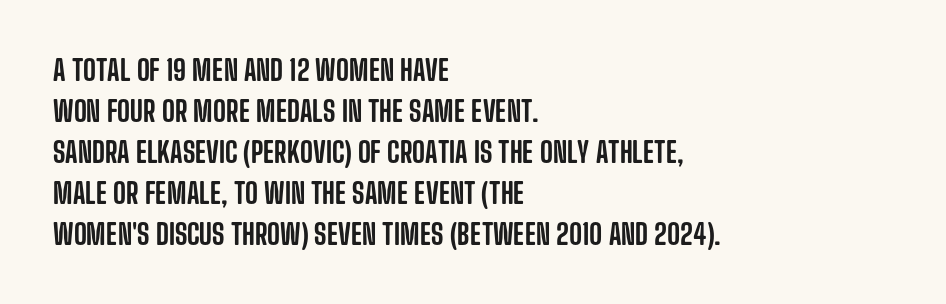
The designer left line spacing at the default. These lines are rendered in a variable-pitch font. Words appear dense and cohesive because spacing is normal. Italic? Not at all — the glyphs are vertical. Notice how the passage keeps a crisp vertical edge on the left only.
